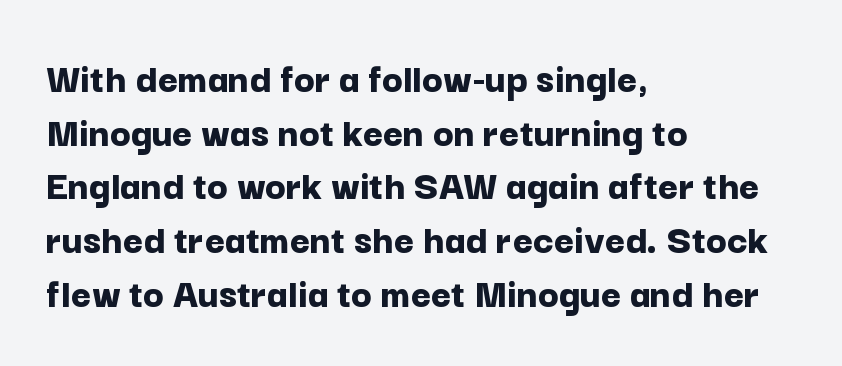
Reading down the column, the eye jumps a familiar distance to each next line. You could call the tracking neutral — neither tight nor loose. Is the block centered? No — it sits flush against the left margin. You can tell from the bare stems that sans-serif type was used. A full-strength bold gives these letters their thick strokes. The rendering uses natural spacing where letterforms have individual widths.
